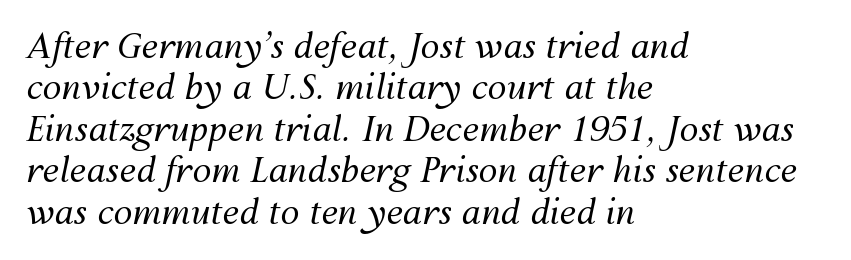
The image shows 34 px regular-weight type, italic (leaning right); set left-aligned, line spacing 1.22x, normal letter spacing, not underlined; medium stroke contrast and a medium x-height.
